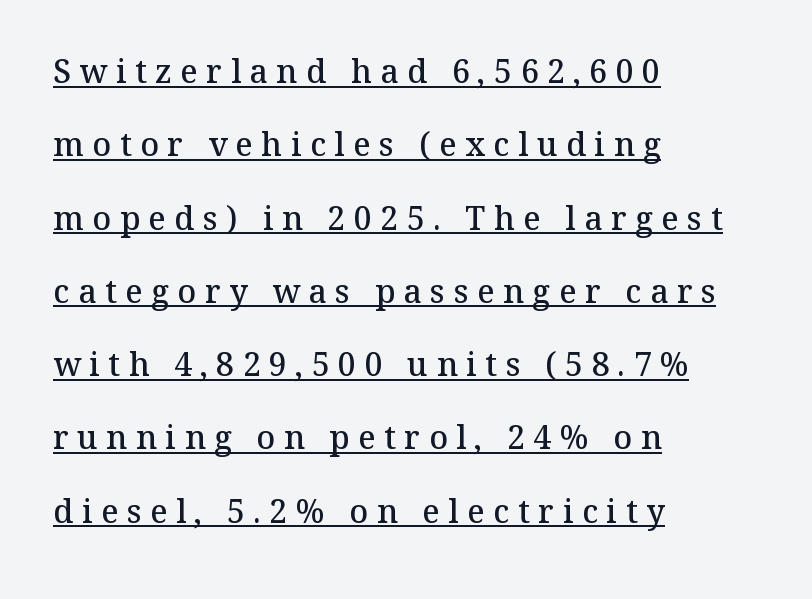
Q: Is the text bold? A: Semi-bold.
Q: Is the text italic (slanted)? A: No, it is upright.
Q: Is the typeface a serif or a sans-serif typeface? A: Serif.
Q: Is the text underlined? A: Yes.
Q: How is the paragraph aligned? A: Left-aligned.
Q: Is the spacing between letters normal or unusually wide? A: Unusually wide.
Q: Is the spacing between lines tight, normal or loose? A: Loose.
Q: Width (condensed, normal, or wide)? A: Normal.
Q: Stroke contrast? A: Medium.
Q: x-height? A: Medium.
Q: Monospaced? A: No.
